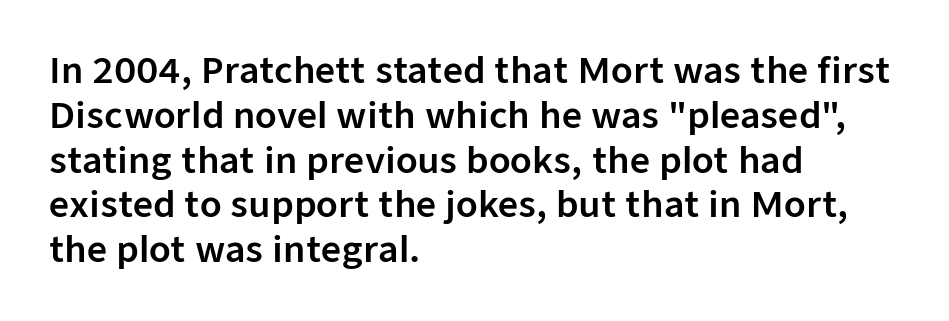
The image shows 35 px sans-serif type, upright; set left-aligned, normal line spacing (1.28x), normal letter spacing, not underlined; low stroke contrast and a medium x-height.
